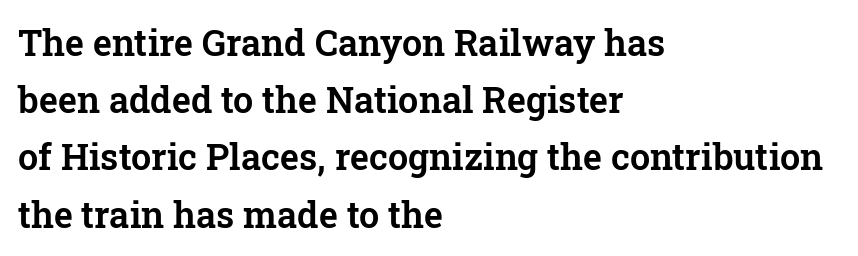
The image shows 36 px serif type, upright; set left-aligned, normal line spacing (1.59x), normal letter spacing, not underlined; low stroke contrast and a medium x-height.
